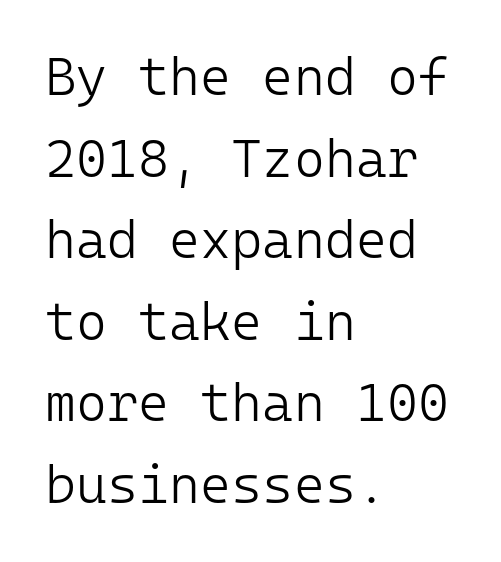
{"serif": "no", "italic": "no", "bold": "no", "weight": "light", "width": "normal", "stroke_contrast": "low", "x_height": "medium", "monospaced": "yes", "underline": "no", "align": "left", "line_spacing": "normal", "line_spacing_ratio": 1.54, "letter_spacing": "normal", "letter_spacing_em": 0.0, "glyph_px": 53}
